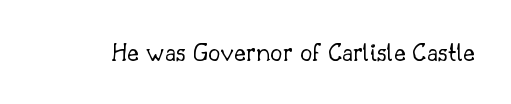
No extra ink here — the face is not bold. Looks like regular typesetting: each glyph gets only the width it needs. Each row of text sits above clean, open space. No extra tracking has been applied to these lines. No italicization has been applied; the sample stays upright.
